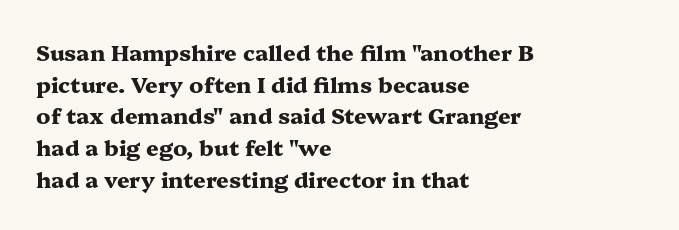
The image shows 22 px bold type, upright; set left-aligned, normal line spacing (1.44x), normal letter spacing, not underlined.
